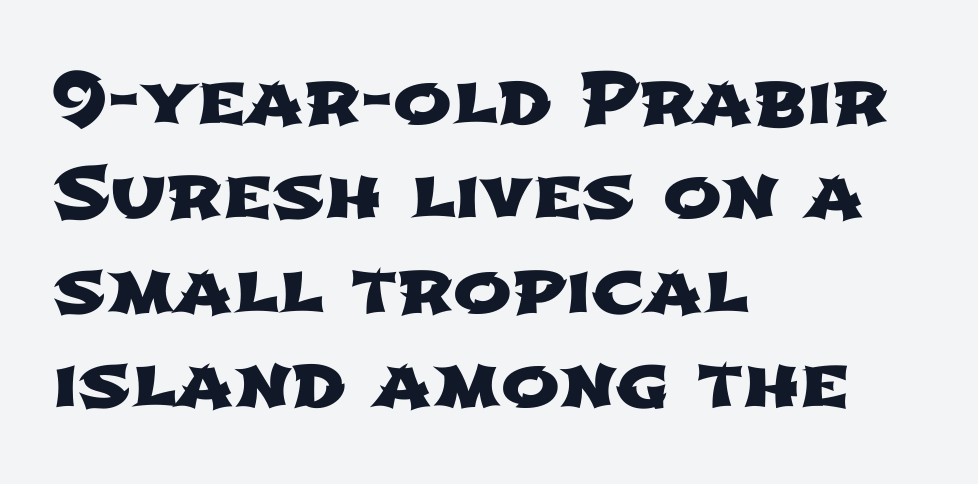
The image shows 70 px wide sans-serif type; set left-aligned, normal line spacing (1.35x), normal letter spacing, not underlined; low stroke contrast and a medium x-height.
